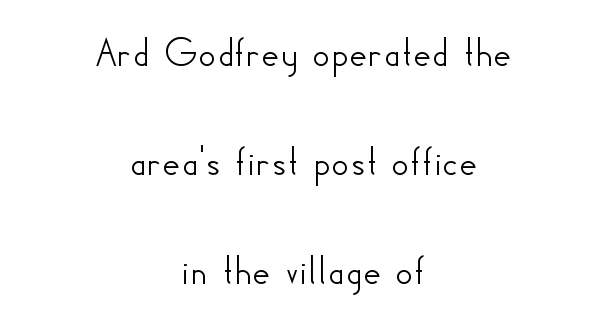
Varying glyph widths throughout — classic text-font behaviour. Notice how the passage keeps no hard edge, just a central spine. Vertically, the passage feels expansive, rows floating well apart. The foot of each line stays bare and open.
